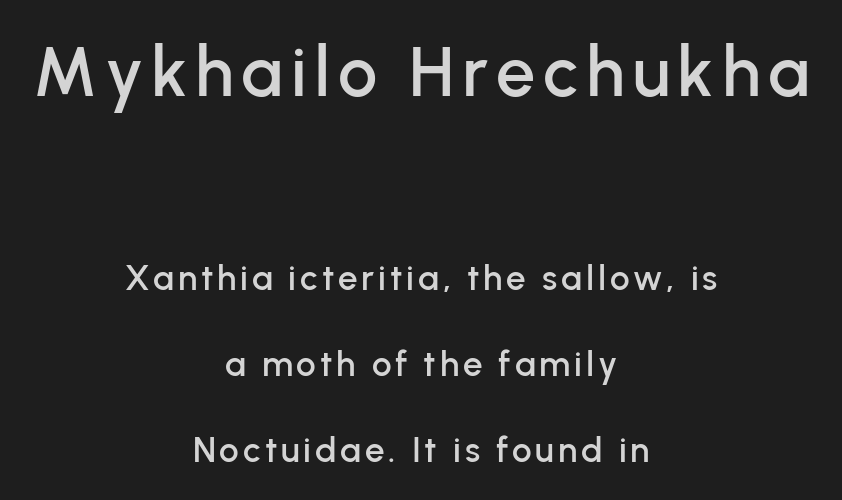
Typeset on center — no edge is straight. Check where the strokes stop: nothing finishes them off — pure sans. Think of a printed novel: that variable character pitch is what you see here. In terms of leading, this rendering errs on the spacious side.
